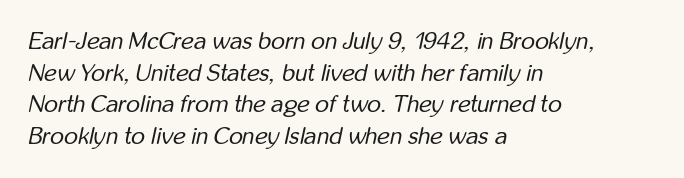
Caption: multi-line text, flush left, ragged right. Does the leading feel generous? No, just average. Here the glyphs are tracked normally, forming tight word shapes. The lettering tilts uniformly, giving the passage an italic look. Words float on clear page, feet unadorned.
